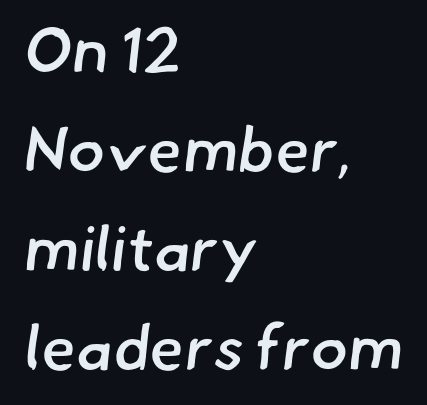
The image shows 63 px semibold sans-serif type; set left-aligned, normal line spacing (1.57x), normal letter spacing, not underlined; low stroke contrast and a small x-height.
